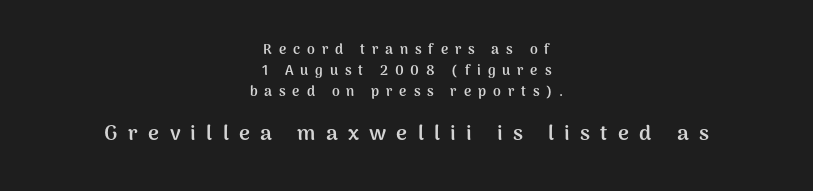
The image shows 21 px bold type, upright; set centered, normal line spacing (1.49x), unusually wide letter spacing (+0.49 em), not underlined; the second (bottom) block is 1.5x larger.
